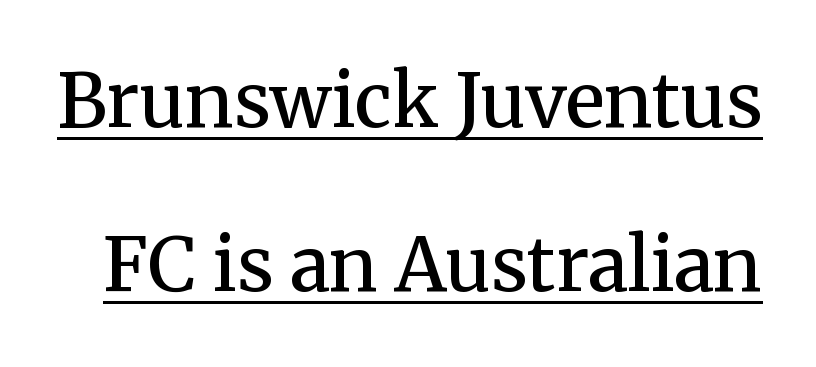
Character widths vary here, with narrow letters taking less room than wide ones. Stems and bowls a touch heavier than normal — semibold. The rendering uses a large line-height, opening up the rows. Students, observe the line beneath the letters — that is underlining. The font family rendered here belongs to the serif group. A typesetter would call this zero additional tracking.
